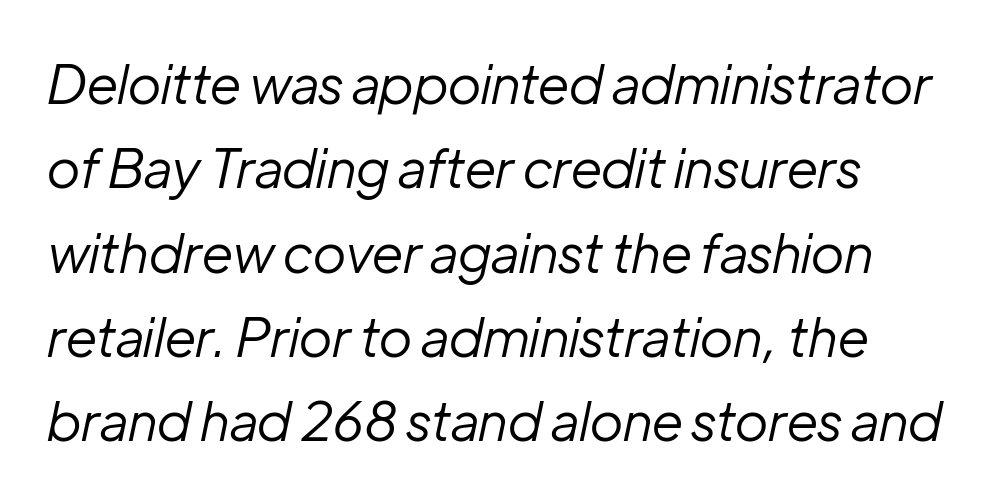
Here the designer chose a conventional face with non-uniform glyph widths. The lines are quadded left. Stem width sits at or under what a default text font uses. If you measured baseline to baseline, you'd find a middling distance. Lines of text with bare space underneath. An italicized treatment has been applied to the whole sample.
